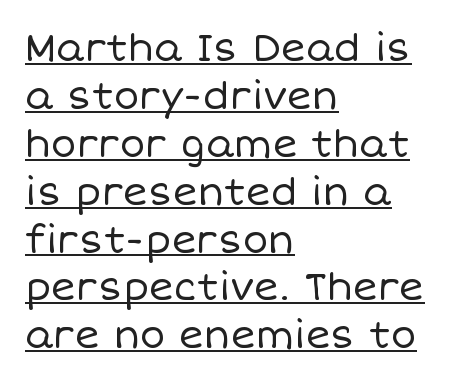
Q: Is the text bold? A: No.
Q: Is the text italic (slanted)? A: No, it is upright.
Q: Is the text underlined? A: Yes.
Q: How is the paragraph aligned? A: Left-aligned.
Q: Is the spacing between letters normal or unusually wide? A: Normal.
Q: Is the spacing between lines tight, normal or loose? A: Normal.
Q: Width (condensed, normal, or wide)? A: Normal.
Q: Stroke contrast? A: Low.
Q: x-height? A: Large.
Q: Monospaced? A: No.
